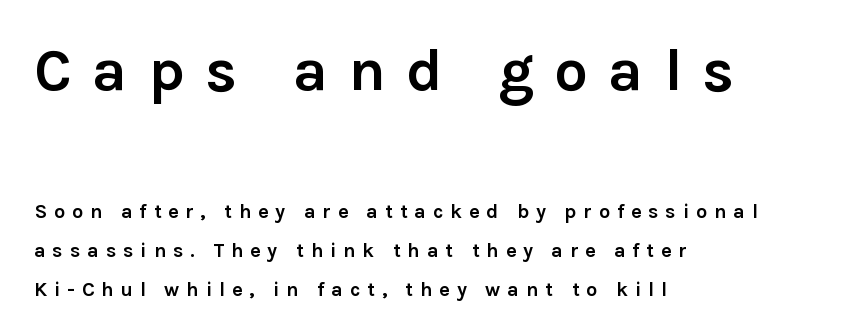
Do the letters lean? They stand straight. The string is rendered with underlining switched off. Bigger letters appear in the top chunk; the bottom chunk is reduced. The compositor pushed each line to the left boundary.
